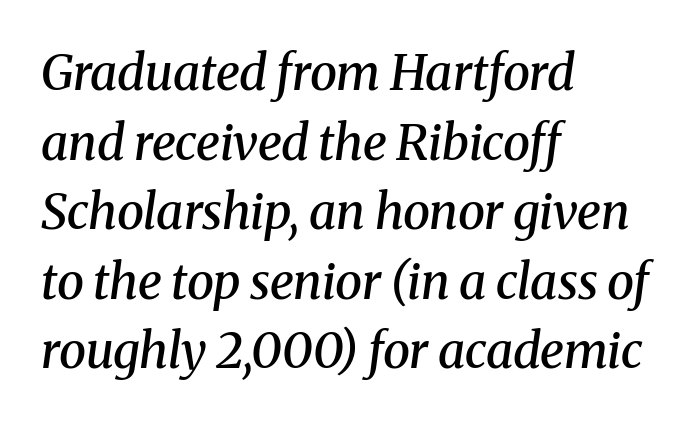
The image shows 49 px semibold serif type, italic (leaning right); set left-aligned, normal line spacing (1.42x), normal letter spacing, not underlined; medium stroke contrast and a medium x-height.
